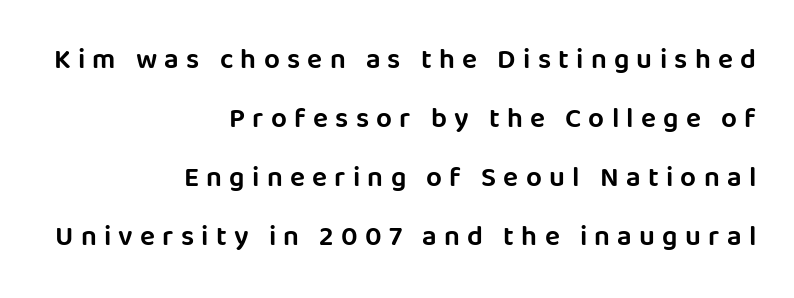
Clear beneath every line of the passage. Unlike a traditional serif, this face leaves its strokes unadorned. The passage shown is typed in a proportional face where columns would drift. In terms of leading, this rendering errs on the spacious side. Line endings align vertically; line beginnings do not.
